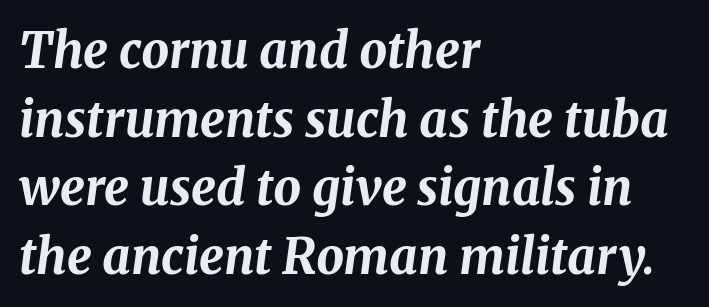
Plenty of ink on the page — the face is bold. These lines keep a tight, regular rhythm from letter to letter. Check the space under the baseline: it is left empty. Each letter keeps its own natural width here, so spacing adapts to shape. A normal amount of white space separates one row of letters from the next.
